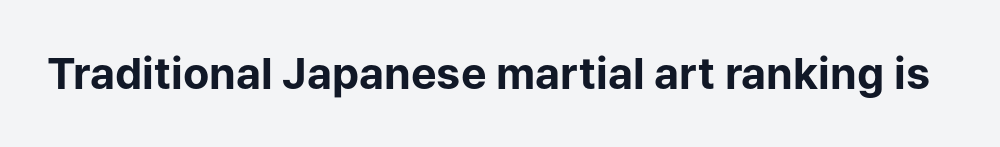
Q: Is the text bold? A: Yes.
Q: Is the text italic (slanted)? A: No, it is upright.
Q: Is the typeface a serif or a sans-serif typeface? A: Sans-serif.
Q: Is the text underlined? A: No.
Q: Is the spacing between letters normal or unusually wide? A: Normal.
Q: Width (condensed, normal, or wide)? A: Normal.
Q: Stroke contrast? A: Low.
Q: x-height? A: Medium.
Q: Monospaced? A: No.
